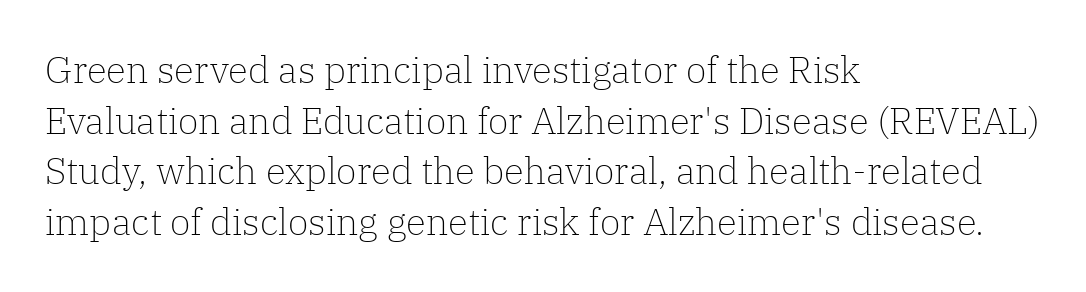
Q: Is the text bold? A: No.
Q: Is the text italic (slanted)? A: No, it is upright.
Q: Is the typeface a serif or a sans-serif typeface? A: Serif.
Q: Is the text underlined? A: No.
Q: How is the paragraph aligned? A: Left-aligned.
Q: Is the spacing between letters normal or unusually wide? A: Normal.
Q: Is the spacing between lines tight, normal or loose? A: Normal.
Q: Width (condensed, normal, or wide)? A: Normal.
Q: Stroke contrast? A: Low.
Q: x-height? A: Medium.
Q: Monospaced? A: No.
